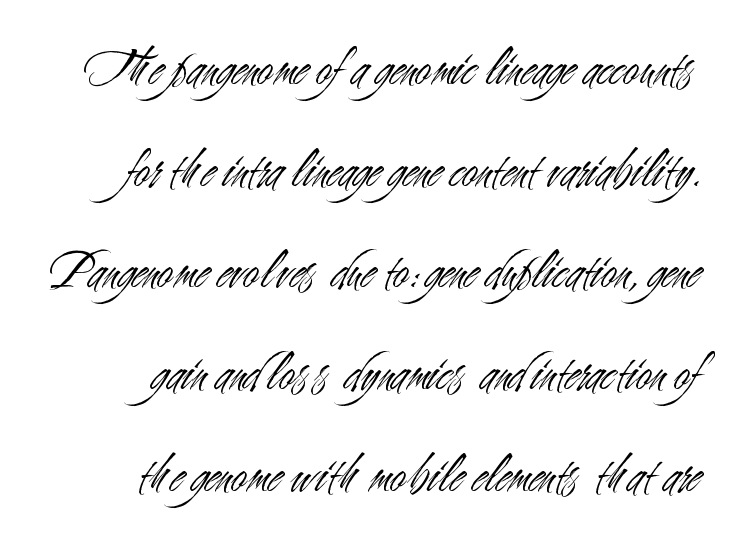
Character widths vary here, with narrow letters taking less room than wide ones. Observe the absence of serifs on each vertical stroke in this sample. Is the type heavy? It reads as light-to-regular instead. This sample uses plain, unmodified letter spacing. Bare-footed words on every line. Short and long lines alike share a common ending point at right.
